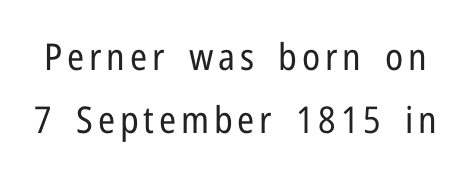
{"serif": "no", "italic": "no", "bold": "no", "weight": "regular", "width": "condensed", "stroke_contrast": "low", "x_height": "medium", "monospaced": "no", "underline": "no", "line_spacing": "normal", "line_spacing_ratio": 1.69, "glyph_px": 37}
